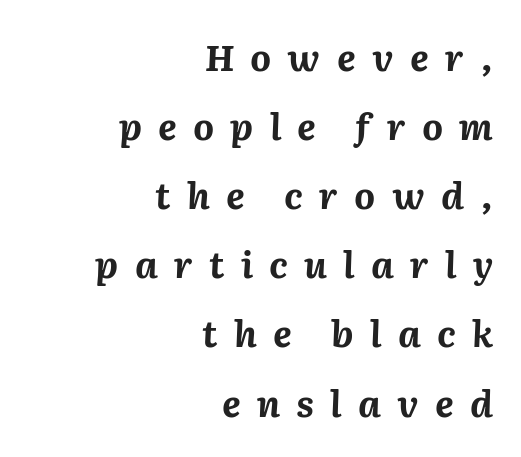
The image shows 36 px bold type, italic (leaning right); set right-aligned, loose line spacing (1.92x), unusually wide letter spacing (+0.45 em), not underlined; medium stroke contrast and a medium x-height.
